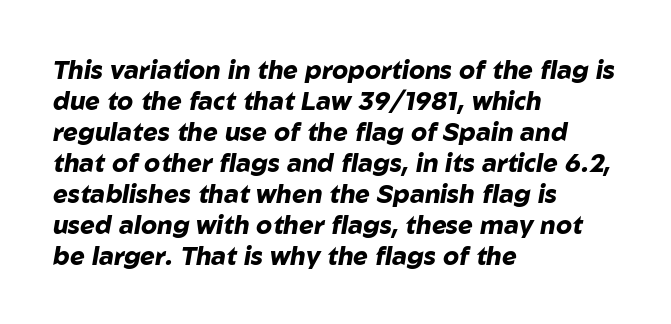
The image shows 25 px bold type, italic (leaning right); set left-aligned, line spacing 1.24x, normal letter spacing, not underlined.
